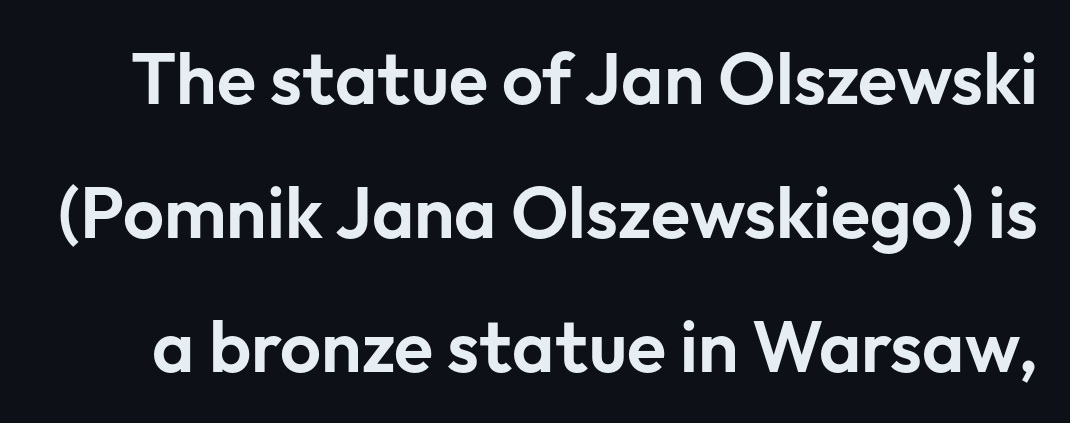
The image shows 72 px sans-serif type, upright; set line spacing 1.86x, normal letter spacing, not underlined; low stroke contrast and a medium x-height.
